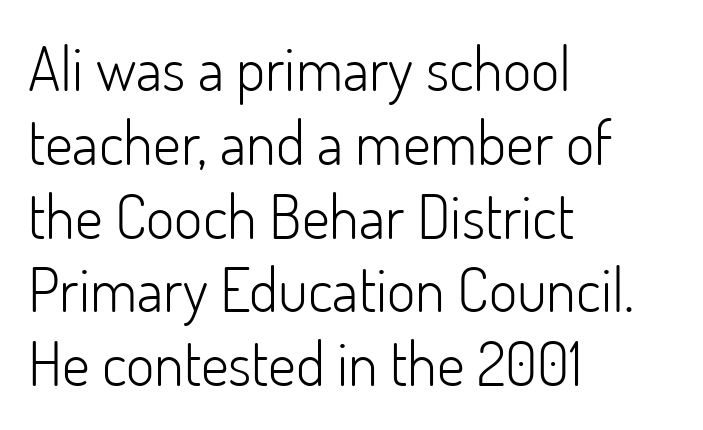
{"serif": "no", "italic": "no", "bold": "no", "weight": "light", "width": "normal", "stroke_contrast": "low", "x_height": "small", "monospaced": "no", "underline": "no", "align": "left", "line_spacing_ratio": 1.21, "letter_spacing": "normal", "letter_spacing_em": 0.0, "glyph_px": 61}
